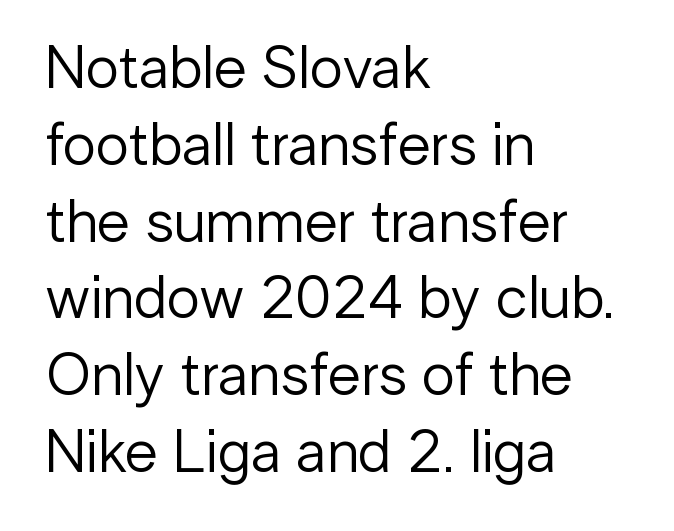
The image shows 60 px regular-weight sans-serif type, upright; set left-aligned, normal line spacing (1.28x), normal letter spacing, not underlined; low stroke contrast and a medium x-height.
